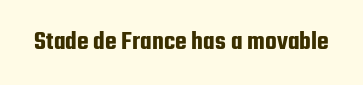
Q: Is the text italic (slanted)? A: No, it is upright.
Q: Is the text underlined? A: No.
Q: Is the spacing between letters normal or unusually wide? A: Normal.
